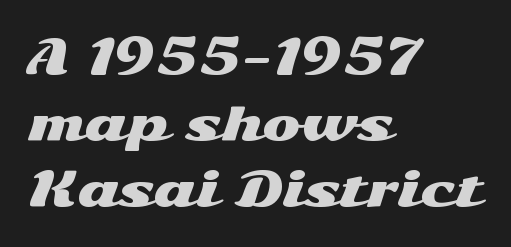
The image shows 46 px wide sans-serif type; set left-aligned, normal line spacing (1.43x), normal letter spacing, not underlined; medium stroke contrast and a medium x-height.
